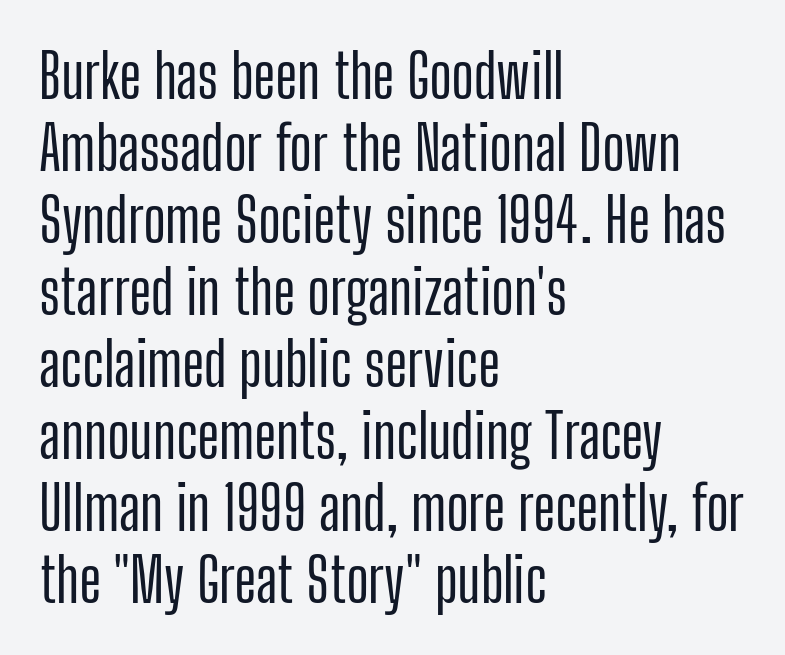
Q: Is the text italic (slanted)? A: No, it is upright.
Q: Is the typeface a serif or a sans-serif typeface? A: Sans-serif.
Q: Is the text underlined? A: No.
Q: How is the paragraph aligned? A: Left-aligned.
Q: Is the spacing between letters normal or unusually wide? A: Normal.
Q: Width (condensed, normal, or wide)? A: Condensed.
Q: Stroke contrast? A: Low.
Q: x-height? A: Medium.
Q: Monospaced? A: No.
